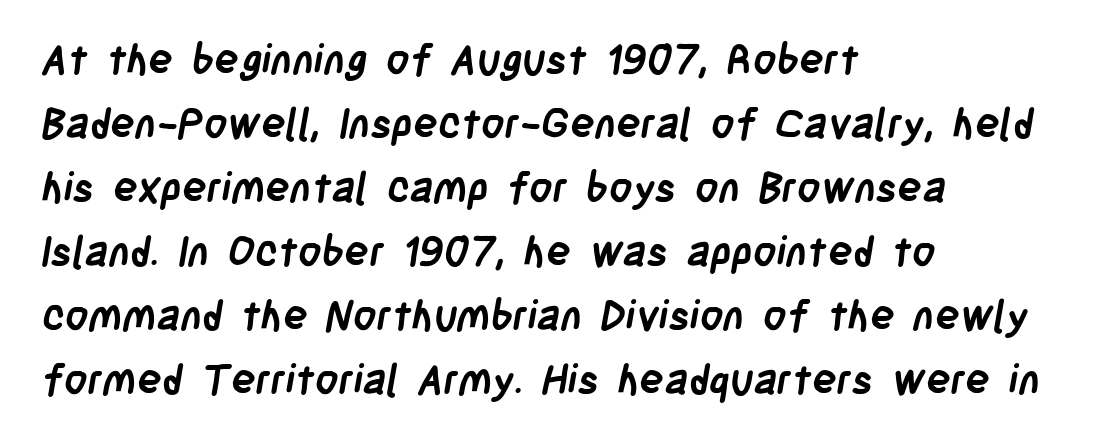
The image shows 41 px semibold, condensed sans-serif type; set left-aligned, normal line spacing (1.56x), normal letter spacing, not underlined; low stroke contrast and a large x-height.
